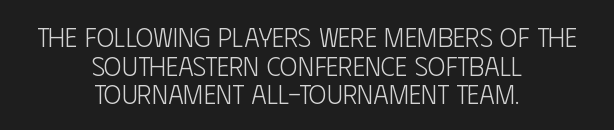
The image shows 27 px text type, upright; set centered, tight line spacing (1.06x), normal letter spacing, not underlined.
